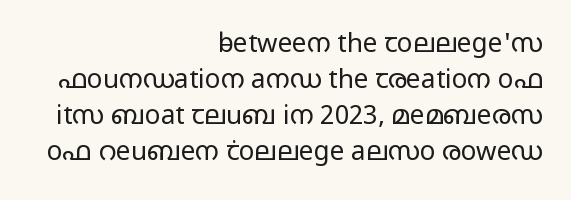
{"italic": "no", "bold": "no", "underline": "no", "align": "right", "line_spacing": "normal", "line_spacing_ratio": 1.39, "letter_spacing": "normal", "letter_spacing_em": 0.0, "glyph_px": 26}
